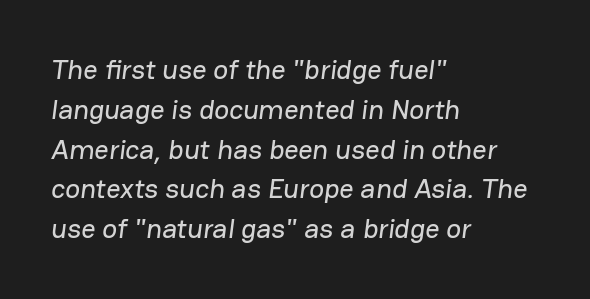
{"serif": "no", "width": "normal", "stroke_contrast": "low", "x_height": "medium", "monospaced": "no", "underline": "no", "align": "left", "line_spacing": "normal", "line_spacing_ratio": 1.42, "letter_spacing": "normal", "letter_spacing_em": 0.0, "glyph_px": 28}
